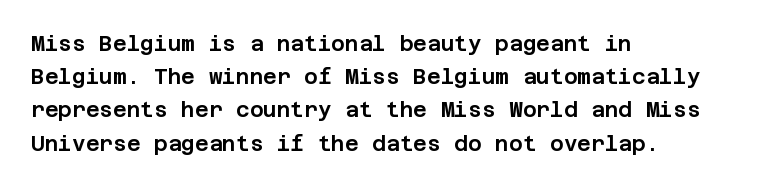
{"italic": "no", "underline": "no", "align": "left", "line_spacing": "normal", "line_spacing_ratio": 1.58, "letter_spacing": "normal", "letter_spacing_em": 0.0, "glyph_px": 21}
